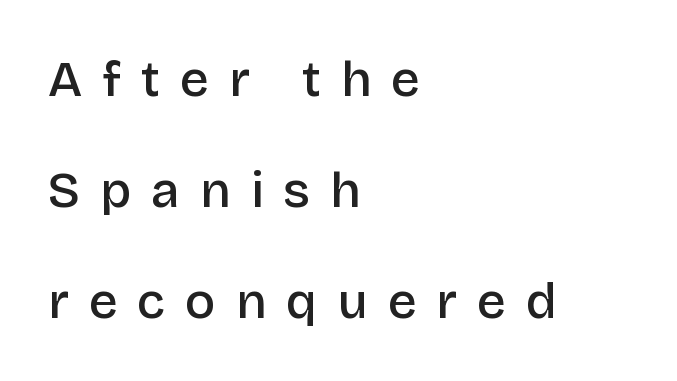
Q: Is the text bold? A: Semi-bold.
Q: Is the text italic (slanted)? A: No, it is upright.
Q: Is the typeface a serif or a sans-serif typeface? A: Sans-serif.
Q: Is the text underlined? A: No.
Q: How is the paragraph aligned? A: Left-aligned.
Q: Is the spacing between letters normal or unusually wide? A: Unusually wide.
Q: Is the spacing between lines tight, normal or loose? A: Loose.
Q: Width (condensed, normal, or wide)? A: Normal.
Q: Stroke contrast? A: Low.
Q: x-height? A: Large.
Q: Monospaced? A: No.
